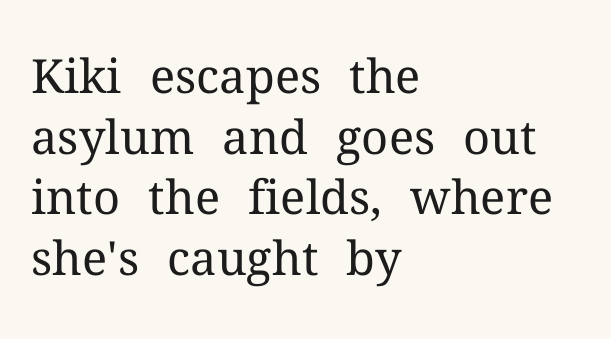
Q: Is the text bold? A: No.
Q: Is the text italic (slanted)? A: No, it is upright.
Q: Is the typeface a serif or a sans-serif typeface? A: Serif.
Q: Is the text underlined? A: No.
Q: How is the paragraph aligned? A: Left-aligned.
Q: Is the spacing between letters normal or unusually wide? A: Normal.
Q: Is the spacing between lines tight, normal or loose? A: Normal.
Q: Width (condensed, normal, or wide)? A: Normal.
Q: Stroke contrast? A: Medium.
Q: x-height? A: Medium.
Q: Monospaced? A: No.
